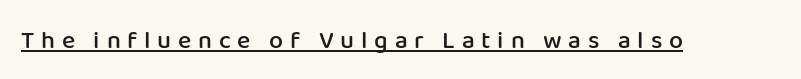
Q: Is the text bold? A: Semi-bold.
Q: Is the text italic (slanted)? A: No, it is upright.
Q: Is the text underlined? A: Yes.
Q: Is the spacing between letters normal or unusually wide? A: Unusually wide.
